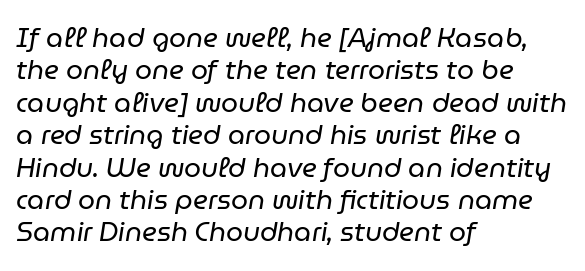
{"italic": "yes", "lean": "right", "slant_degrees": 9, "bold": "no", "underline": "no", "align": "left", "line_spacing_ratio": 1.2, "letter_spacing": "normal", "letter_spacing_em": 0.0, "glyph_px": 27}
